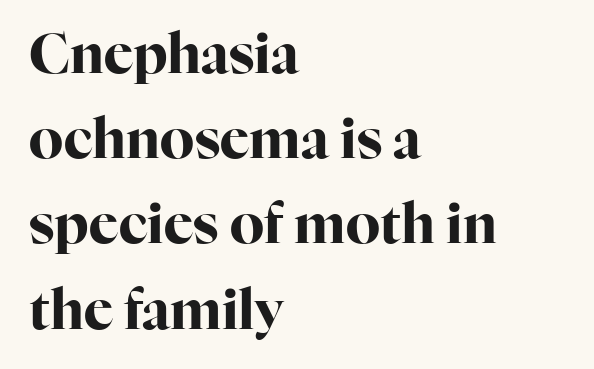
The image shows 55 px bold serif type, upright; set left-aligned, normal line spacing (1.55x), normal letter spacing, not underlined; high stroke contrast and a medium x-height.
